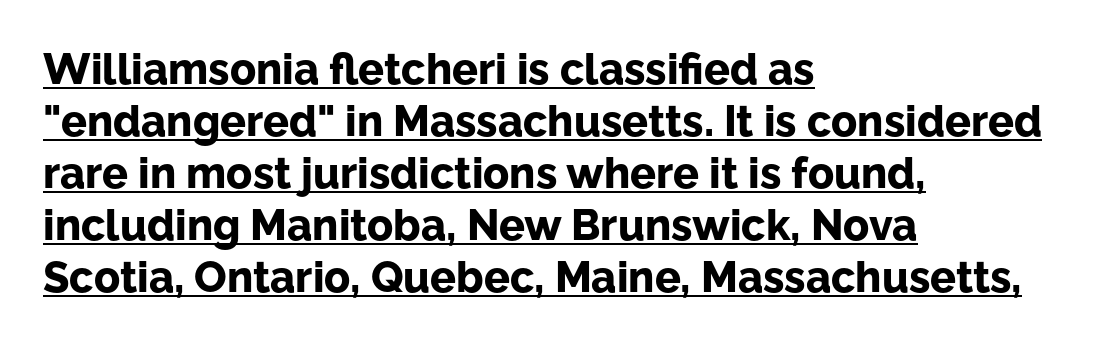
The image shows 43 px bold sans-serif type, upright; set left-aligned, line spacing 1.21x, normal letter spacing, underlined; low stroke contrast and a medium x-height.
